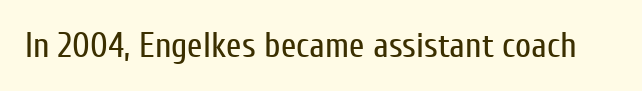
Q: Is the text bold? A: No.
Q: Is the text italic (slanted)? A: No, it is upright.
Q: Is the typeface a serif or a sans-serif typeface? A: Sans-serif.
Q: Is the text underlined? A: No.
Q: Is the spacing between letters normal or unusually wide? A: Normal.
Q: Width (condensed, normal, or wide)? A: Condensed.
Q: Stroke contrast? A: Low.
Q: x-height? A: Medium.
Q: Monospaced? A: No.
